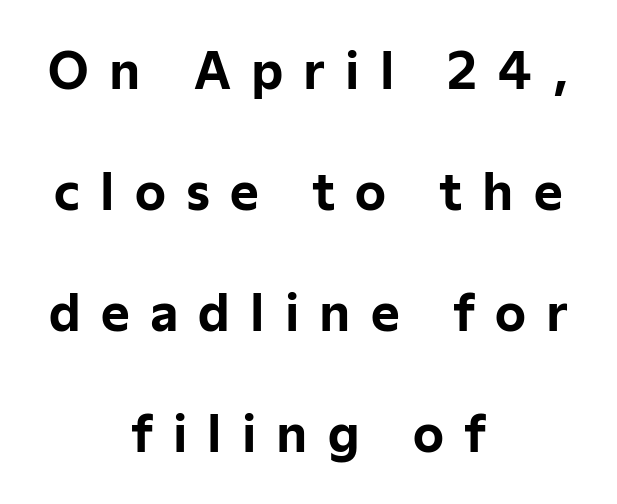
The image shows 49 px bold sans-serif type, upright; set centered, loose line spacing (2.47x), unusually wide letter spacing (+0.41 em), not underlined; low stroke contrast and a medium x-height.
